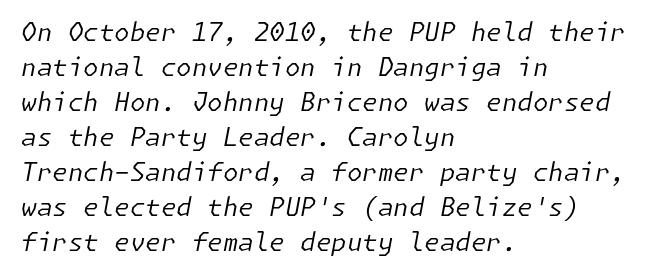
The ragged edge is on the right, which tells us the setting is flush left. Plain, unruled lines of type. Designer's note — italics engaged. The block of text has a typical density, with ordinary space between rows. No letter is thick-stroked: the sample isn't bold.
